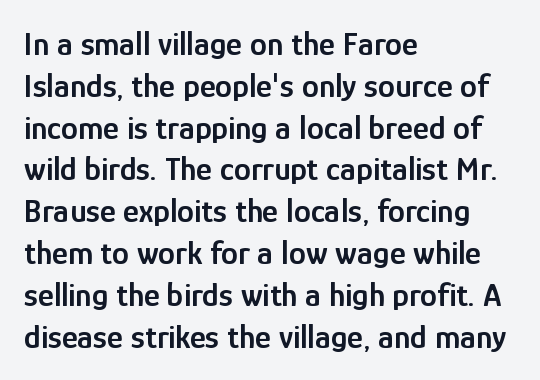
{"serif": "no", "italic": "no", "bold": "semi", "weight": "semibold", "width": "condensed", "stroke_contrast": "low", "x_height": "medium", "monospaced": "no", "underline": "no", "align": "left", "line_spacing_ratio": 1.23, "letter_spacing": "normal", "letter_spacing_em": 0.0, "glyph_px": 34}
